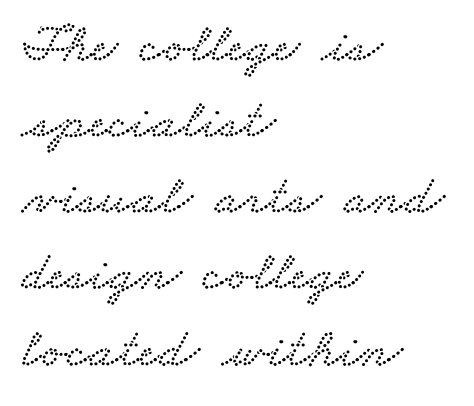
Q: Is the typeface a serif or a sans-serif typeface? A: Serif.
Q: Is the text underlined? A: No.
Q: How is the paragraph aligned? A: Left-aligned.
Q: Is the spacing between letters normal or unusually wide? A: Normal.
Q: Is the spacing between lines tight, normal or loose? A: Normal.
Q: Width (condensed, normal, or wide)? A: Wide.
Q: Stroke contrast? A: Low.
Q: x-height? A: Small.
Q: Monospaced? A: No.
